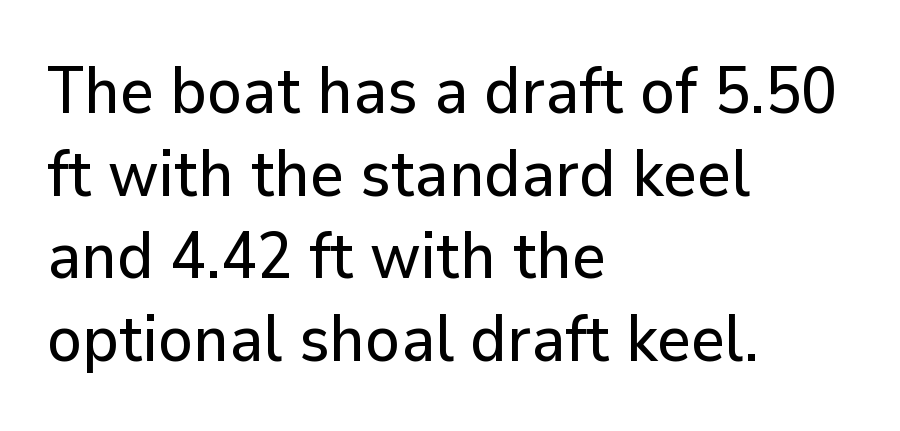
The image shows 65 px sans-serif type, upright; set left-aligned, normal line spacing (1.27x), normal letter spacing, not underlined; low stroke contrast and a medium x-height.
